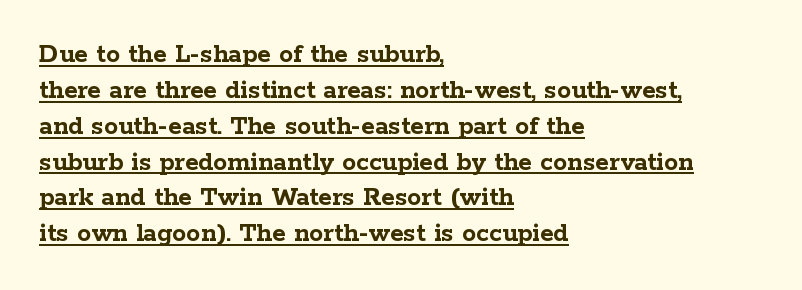
The image shows 28 px semibold, wide serif type, upright; set left-aligned, normal line spacing (1.28x), normal letter spacing, underlined; low stroke contrast and a medium x-height.
